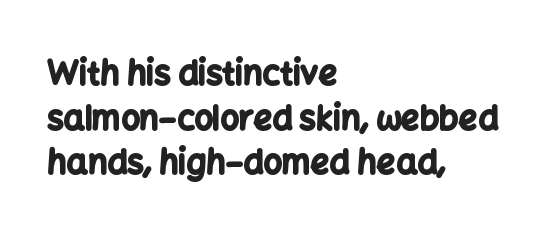
The image shows 33 px bold sans-serif type, upright; set left-aligned, normal line spacing (1.35x), normal letter spacing, not underlined; low stroke contrast and a medium x-height.
